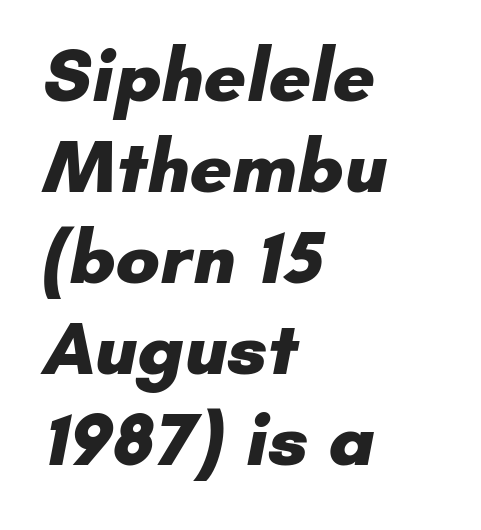
The letters advance in unequal steps, a hallmark of proportional type. Underlining? Definitely not there. The characters look thick and weighty, a clear bold. This sample uses a sans-serif face. Each line starts at the same left margin while the right side varies. Tracking value appears to be zero — textbook default spacing.
